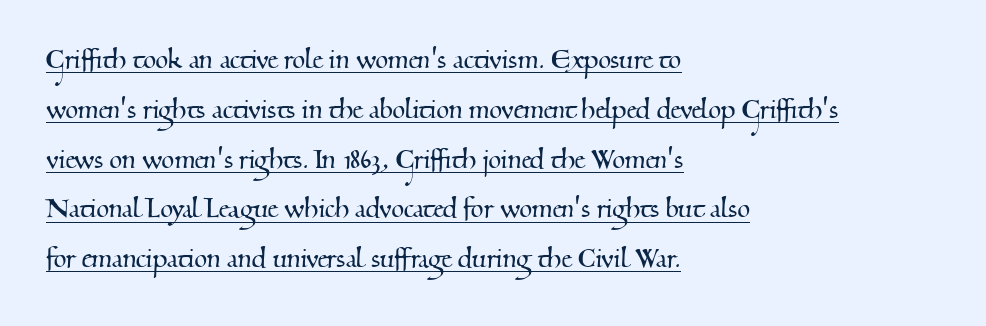
The image shows 33 px serif type; set left-aligned, normal line spacing (1.51x), normal letter spacing, underlined; medium stroke contrast and a small x-height.
